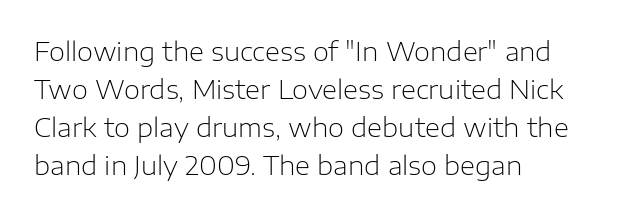
Visually the block forms a straight wall on the left and a jagged coastline on the right. Caption: standard tracking, unaltered. The type sits square on the baseline with zero lean. Weight: not bold — regular or lighter.
